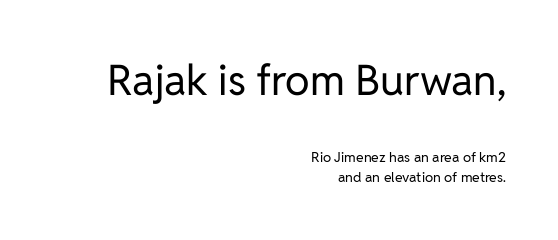
{"serif": "no", "italic": "no", "bold": "no", "weight": "regular", "width": "normal", "stroke_contrast": "low", "x_height": "medium", "monospaced": "no", "underline": "no", "align": "right", "line_spacing": "normal", "line_spacing_ratio": 1.46, "letter_spacing": "normal", "letter_spacing_em": 0.0, "larger_block": "first", "size_ratio": 3.0, "glyph_px": 42}
